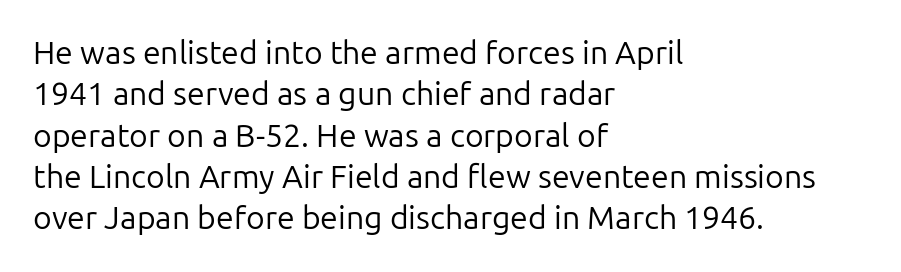
{"serif": "no", "italic": "no", "bold": "no", "weight": "regular", "width": "normal", "stroke_contrast": "low", "x_height": "medium", "monospaced": "no", "underline": "no", "align": "left", "line_spacing": "normal", "line_spacing_ratio": 1.29, "letter_spacing": "normal", "letter_spacing_em": 0.0, "glyph_px": 32}
